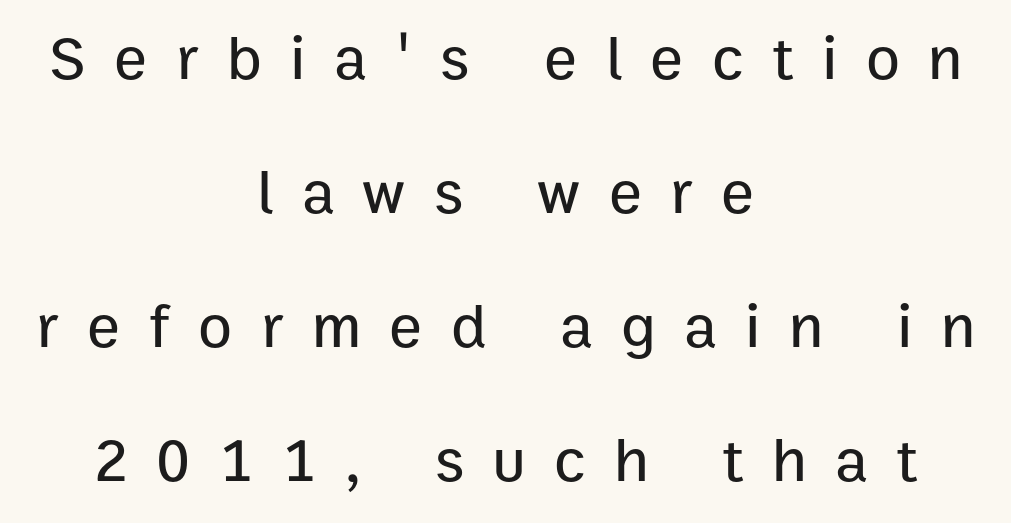
You could not count columns in this text — the font is proportionally spaced. The whitespace from short lines is split evenly between both sides. Reading down the column, the eye jumps a long way to each next line. Unlike italic type, these characters show no tilt at all.
